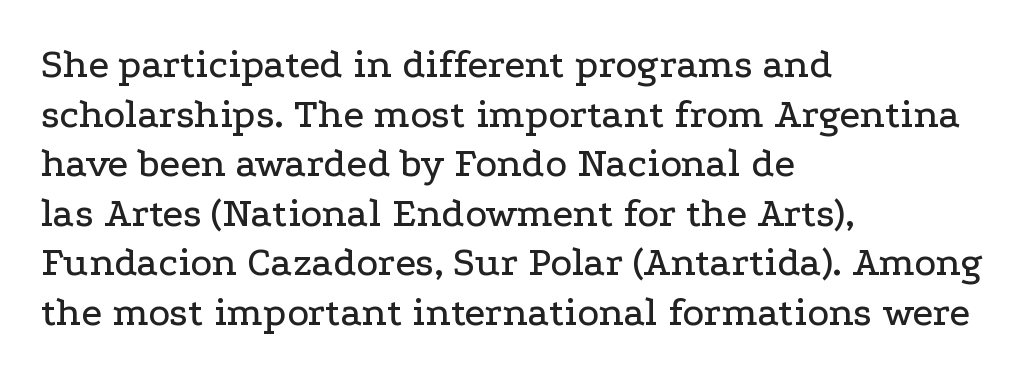
Q: Is the text italic (slanted)? A: No, it is upright.
Q: Is the typeface a serif or a sans-serif typeface? A: Serif.
Q: Is the text underlined? A: No.
Q: How is the paragraph aligned? A: Left-aligned.
Q: Is the spacing between letters normal or unusually wide? A: Normal.
Q: Width (condensed, normal, or wide)? A: Wide.
Q: Stroke contrast? A: Low.
Q: x-height? A: Medium.
Q: Monospaced? A: No.
